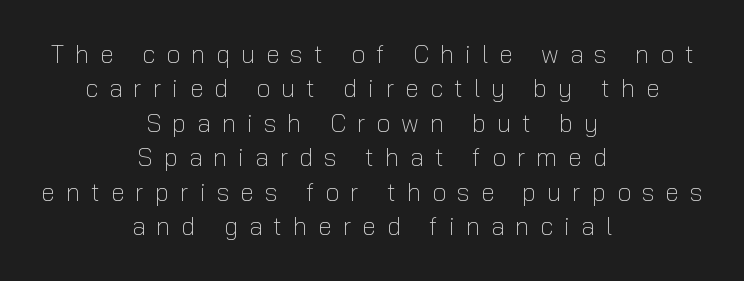
Horizontally, the lines are justified to the midpoint only. Rule under the text: the space is simply empty. Students, note that the glyphs here are deliberately spaced far apart. The space between consecutive lines is moderate.
